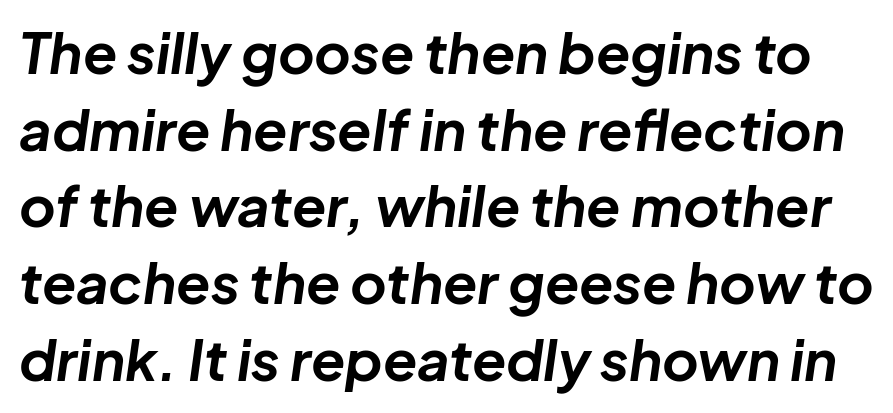
The image shows 56 px bold type, italic (leaning right); set normal line spacing (1.37x), normal letter spacing, not underlined; low stroke contrast and a medium x-height.
